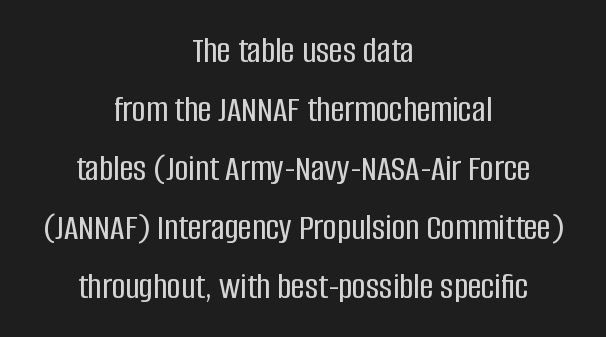
A typesetter would mark this as roman, not italic. The glyphs are unaccompanied by any horizontal stroke below them. A typesetter would call this proportional, since set widths differ per character. The font family rendered here belongs to the sans-serif group. In CSS terms this would be text-align: center.
